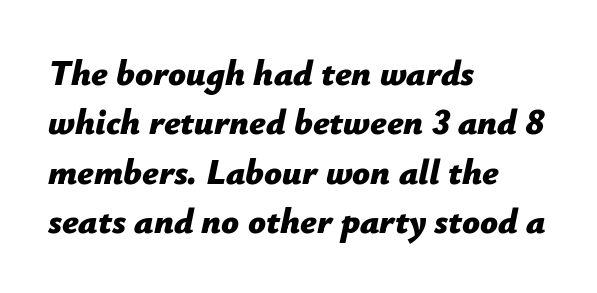
{"italic": "yes", "lean": "right", "slant_degrees": 12, "bold": "yes", "weight": "bold", "width": "normal", "stroke_contrast": "low", "x_height": "medium", "monospaced": "no", "underline": "no", "align": "left", "line_spacing": "normal", "line_spacing_ratio": 1.41, "letter_spacing": "normal", "letter_spacing_em": 0.0, "glyph_px": 35}
